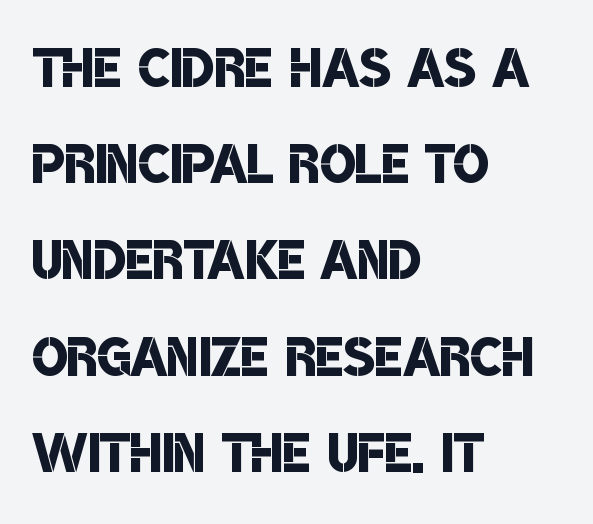
The image shows 74 px semibold, condensed sans-serif type; set left-aligned, normal line spacing (1.3x), normal letter spacing, not underlined; low stroke contrast and a large x-height.
